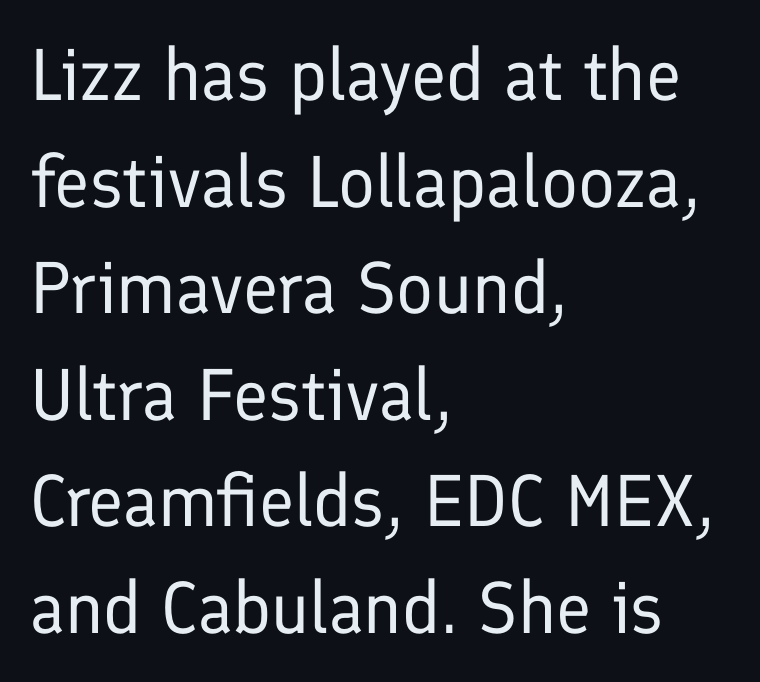
Q: Is the text bold? A: No.
Q: Is the text italic (slanted)? A: No, it is upright.
Q: Is the typeface a serif or a sans-serif typeface? A: Sans-serif.
Q: Is the text underlined? A: No.
Q: How is the paragraph aligned? A: Left-aligned.
Q: Is the spacing between letters normal or unusually wide? A: Normal.
Q: Is the spacing between lines tight, normal or loose? A: Normal.
Q: Width (condensed, normal, or wide)? A: Normal.
Q: Stroke contrast? A: Low.
Q: x-height? A: Medium.
Q: Monospaced? A: No.
